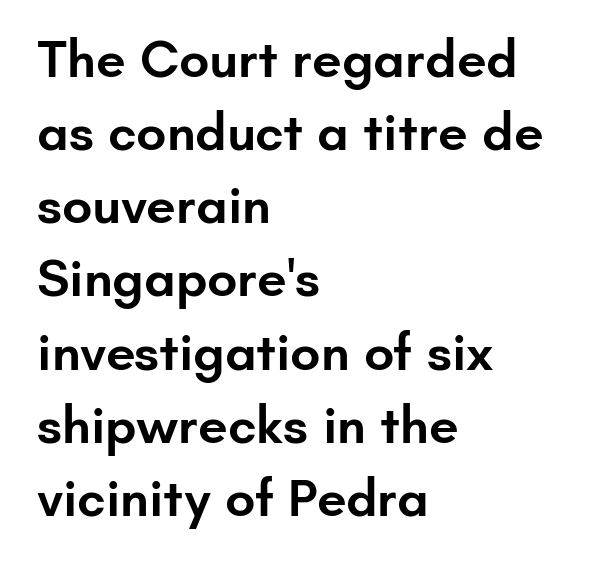
{"serif": "no", "italic": "no", "bold": "semi", "weight": "semibold", "width": "normal", "stroke_contrast": "low", "x_height": "small", "monospaced": "no", "underline": "no", "align": "left", "line_spacing": "normal", "line_spacing_ratio": 1.38, "letter_spacing": "normal", "letter_spacing_em": 0.0, "glyph_px": 53}
